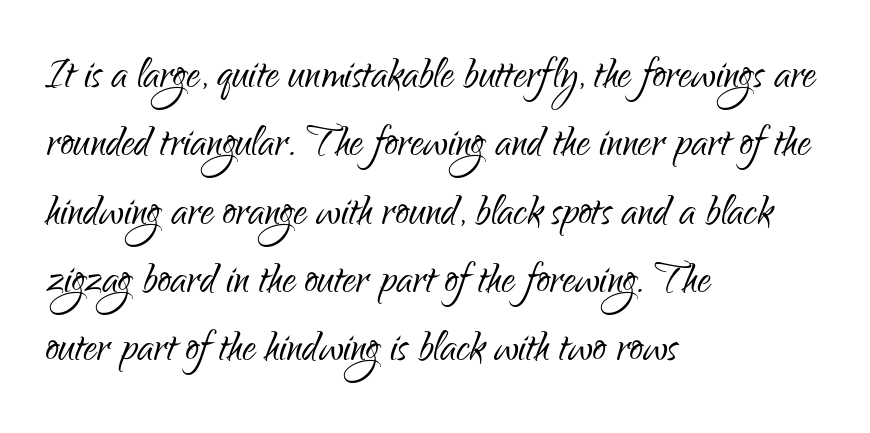
The image shows 53 px light, condensed sans-serif type; set left-aligned, normal line spacing (1.29x), normal letter spacing, not underlined; low stroke contrast and a small x-height.
